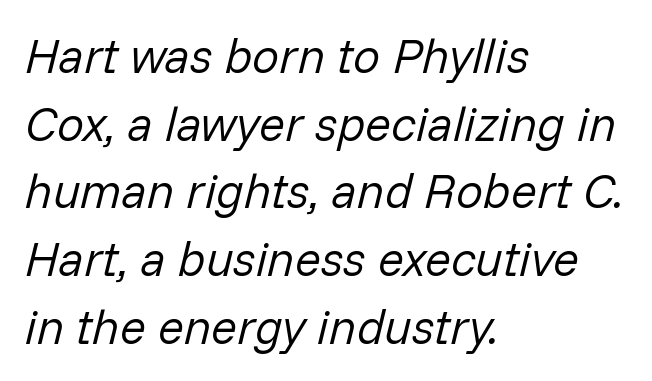
Q: Is the text bold? A: No.
Q: Is the text italic (slanted)? A: Yes, it leans right by about 14 degrees.
Q: Is the text underlined? A: No.
Q: How is the paragraph aligned? A: Left-aligned.
Q: Is the spacing between letters normal or unusually wide? A: Normal.
Q: Is the spacing between lines tight, normal or loose? A: Normal.
Q: Width (condensed, normal, or wide)? A: Normal.
Q: Stroke contrast? A: Low.
Q: x-height? A: Medium.
Q: Monospaced? A: No.
